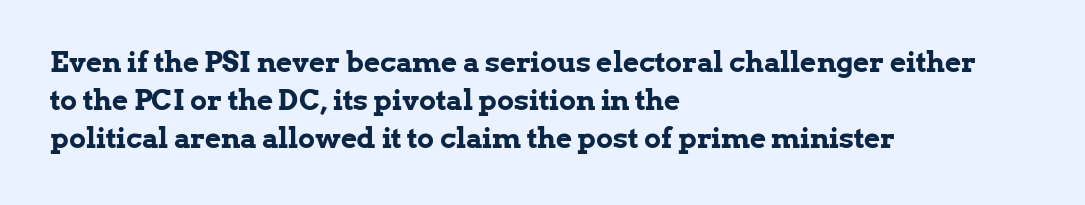
{"serif": "yes", "italic": "no", "bold": "yes", "weight": "bold", "width": "normal", "stroke_contrast": "low", "x_height": "medium", "monospaced": "no", "underline": "no", "align": "left", "line_spacing": "normal", "line_spacing_ratio": 1.35, "letter_spacing": "normal", "letter_spacing_em": 0.0, "glyph_px": 28}
